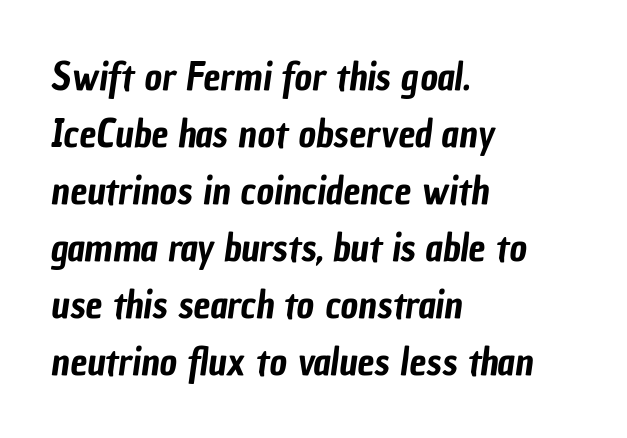
Horizontal bands of white between lines are of average thickness. These lines stack with their left ends in a neat column. These lines are rendered in a variable-pitch font. The strip under each line holds only bare page. There is no visible air inserted between adjacent glyphs.
